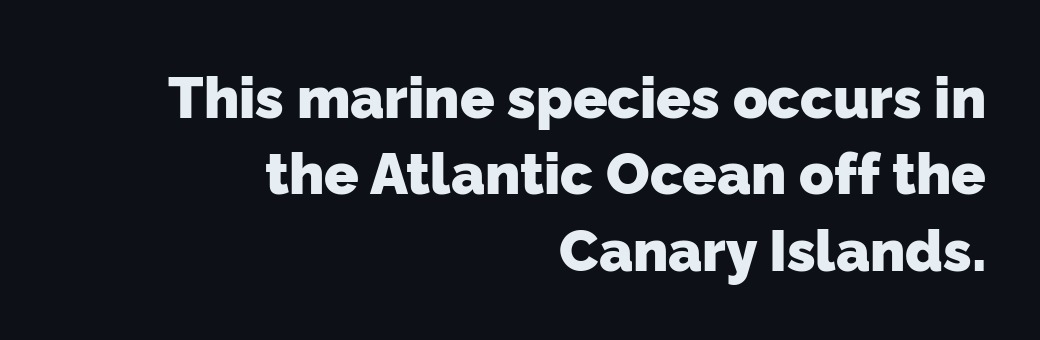
{"serif": "no", "bold": "yes", "weight": "heavy", "width": "normal", "stroke_contrast": "low", "x_height": "medium", "monospaced": "no", "underline": "no", "align": "right", "line_spacing": "normal", "line_spacing_ratio": 1.34, "letter_spacing": "normal", "letter_spacing_em": 0.0, "glyph_px": 57}
